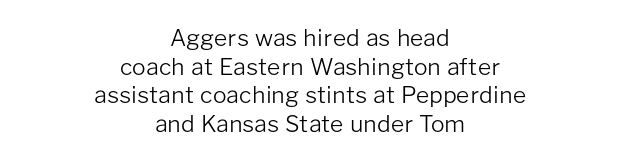
The image shows 23 px text type, upright; set centered, normal line spacing (1.25x), normal letter spacing, not underlined.
